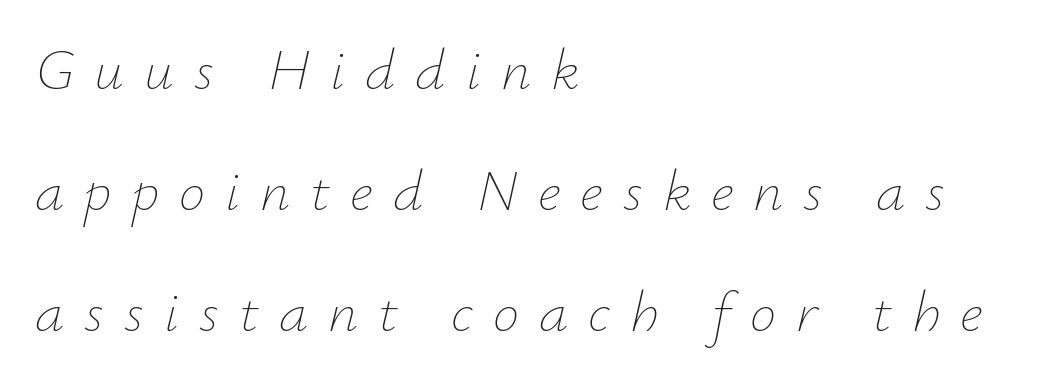
The glyphs look as if they've been sheared to an angle. Is this a fixed-width face? No — the glyphs have proportional, varying widths. Stroke thickness stays within the range of a standard reading face or lighter. The zone under the glyphs is completely vacant. This rendering uses left alignment, leaving the right contour irregular.
